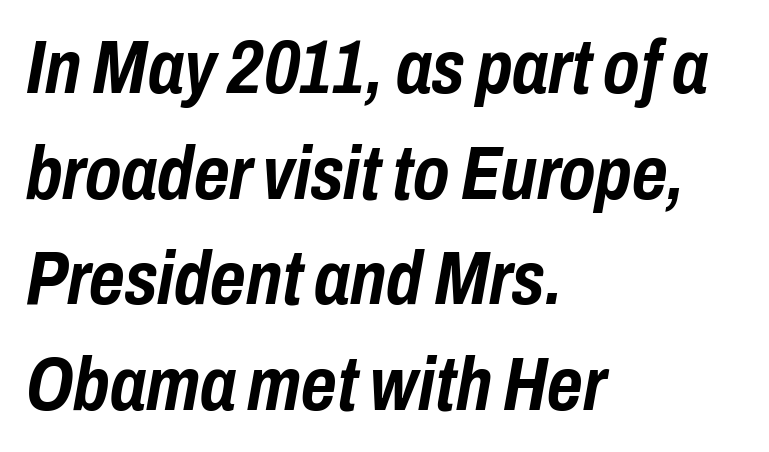
The paragraph shown leans on its left margin. A typesetter would call this zero additional tracking. Clear beneath every line of the passage. What's the leading like? Ordinary, nothing unusual. How heavy is the stroke? Heavy — this is a bold. Character widths vary here, with narrow letters taking less room than wide ones.
